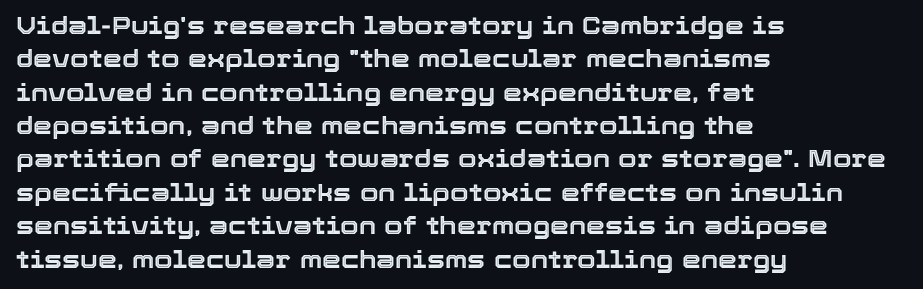
The image shows 24 px text type, upright; set left-aligned, normal line spacing (1.39x), normal letter spacing, not underlined.
